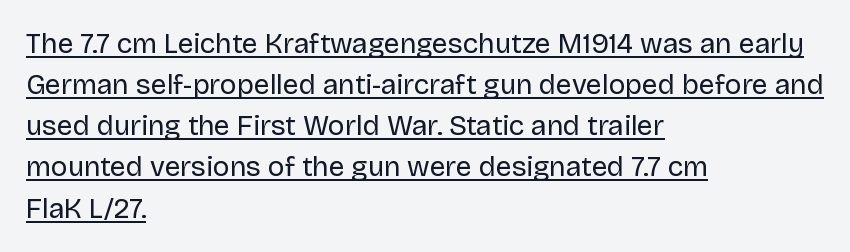
The letters look calm and open, with moderate or lighter stems. Descenders here cross a horizontal rule under the line. Default kerning and tracking; the words read as compact shapes. The line-height multiplier appears to be the usual default. Unlike a traditional serif, this face leaves its strokes unadorned.
